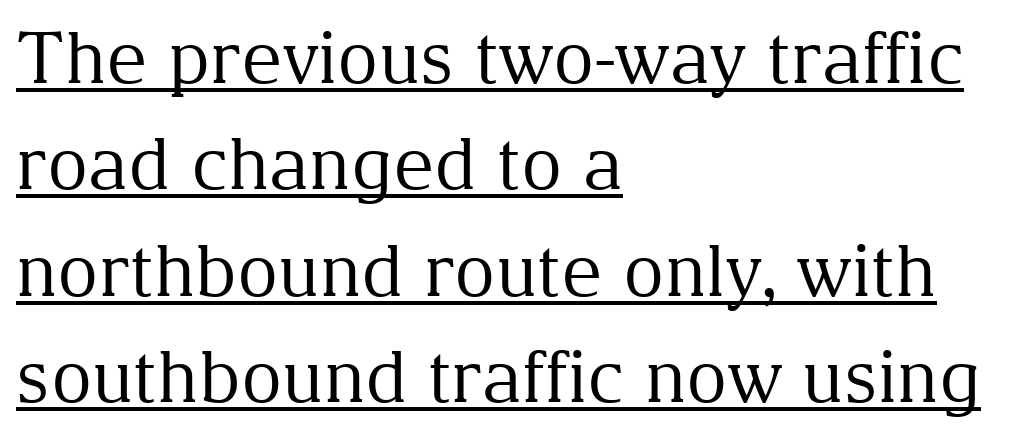
Q: Is the text bold? A: No.
Q: Is the text italic (slanted)? A: No, it is upright.
Q: Is the typeface a serif or a sans-serif typeface? A: Serif.
Q: Is the text underlined? A: Yes.
Q: How is the paragraph aligned? A: Left-aligned.
Q: Is the spacing between letters normal or unusually wide? A: Normal.
Q: Is the spacing between lines tight, normal or loose? A: Normal.
Q: Width (condensed, normal, or wide)? A: Normal.
Q: Stroke contrast? A: Medium.
Q: x-height? A: Medium.
Q: Monospaced? A: No.
